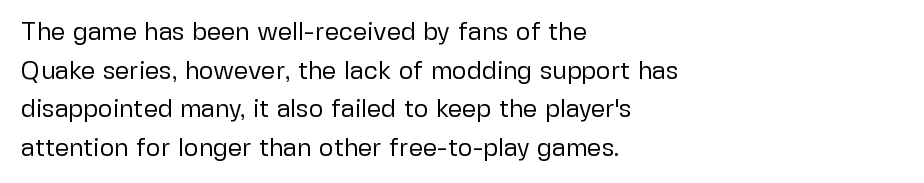
{"italic": "no", "bold": "no", "underline": "no", "align": "left", "line_spacing": "normal", "line_spacing_ratio": 1.55, "letter_spacing": "normal", "letter_spacing_em": 0.0, "glyph_px": 25}
